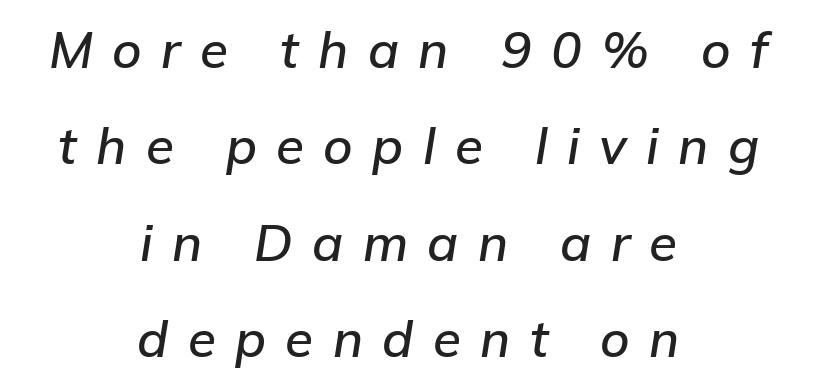
Tracking value appears strongly positive — letters spread wide. An italicized treatment has been applied to the whole sample. Reading down the block, each line starts at a different indent, mirrored at its end. Rule under the text: the space is simply empty. Looks like regular typesetting: each glyph gets only the width it needs.
